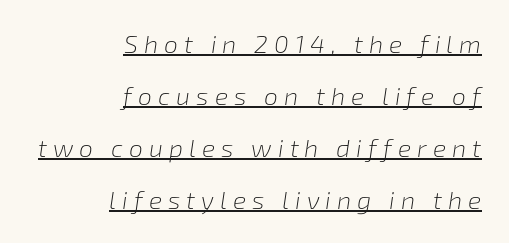
{"italic": "yes", "lean": "right", "slant_degrees": 8, "bold": "no", "underline": "yes", "align": "right", "line_spacing": "loose", "line_spacing_ratio": 2.08, "letter_spacing": "wide", "letter_spacing_em": 0.24, "glyph_px": 25}
